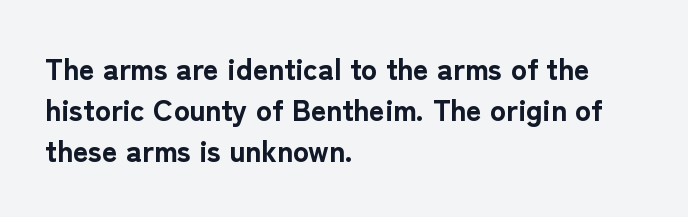
{"serif": "no", "italic": "no", "bold": "yes", "weight": "bold", "width": "normal", "stroke_contrast": "low", "x_height": "medium", "monospaced": "no", "underline": "no", "align": "left", "line_spacing": "normal", "line_spacing_ratio": 1.37, "letter_spacing": "normal", "letter_spacing_em": 0.0, "glyph_px": 30}
